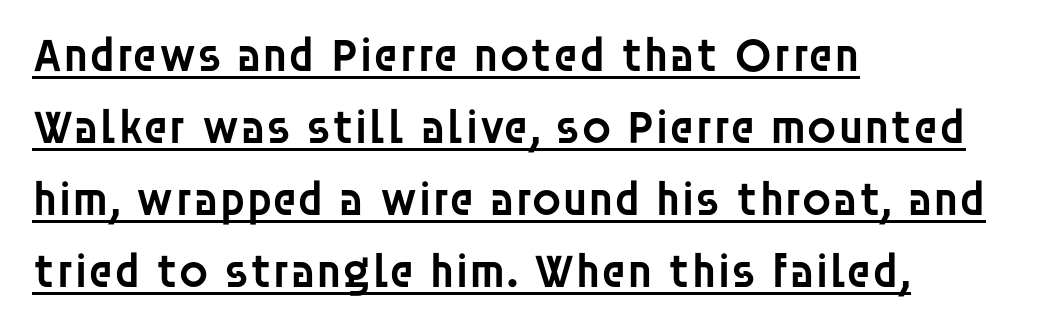
The specimen includes a rule beneath the text block's lines. The letters stand upright; this is a roman face. The lines in this sample share a left origin and differ only in where they stop. Proportional: the letters do not fall into vertical columns.
